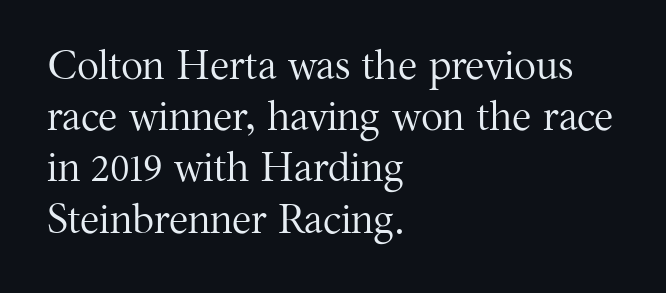
The image shows 41 px regular-weight serif type, upright; set left-aligned, normal line spacing (1.25x), normal letter spacing, not underlined; medium stroke contrast and a medium x-height.
